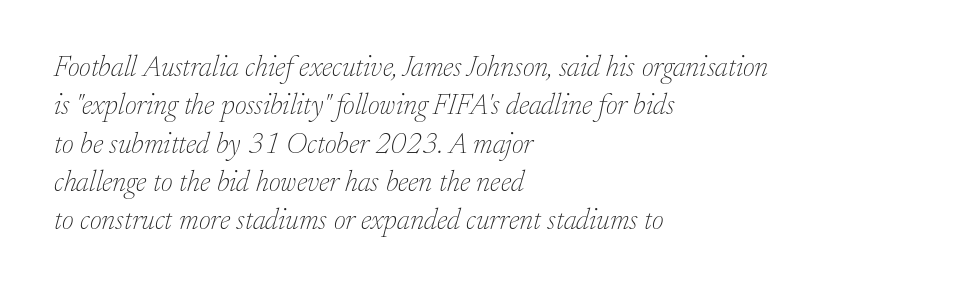
The image shows 29 px thin serif type, italic (leaning right); set left-aligned, normal line spacing (1.32x), normal letter spacing, not underlined; low stroke contrast and a small x-height.
